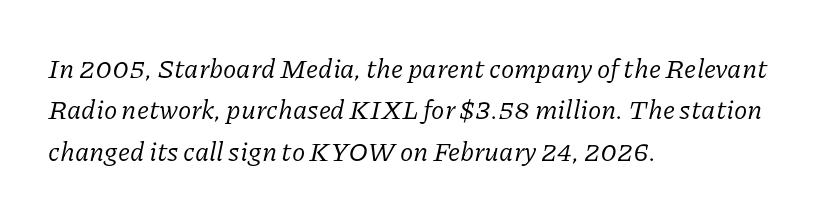
Q: Is the text bold? A: No.
Q: Is the text italic (slanted)? A: Yes, it leans right by about 11 degrees.
Q: Is the text underlined? A: No.
Q: How is the paragraph aligned? A: Left-aligned.
Q: Is the spacing between letters normal or unusually wide? A: Normal.
Q: Is the spacing between lines tight, normal or loose? A: Normal.
